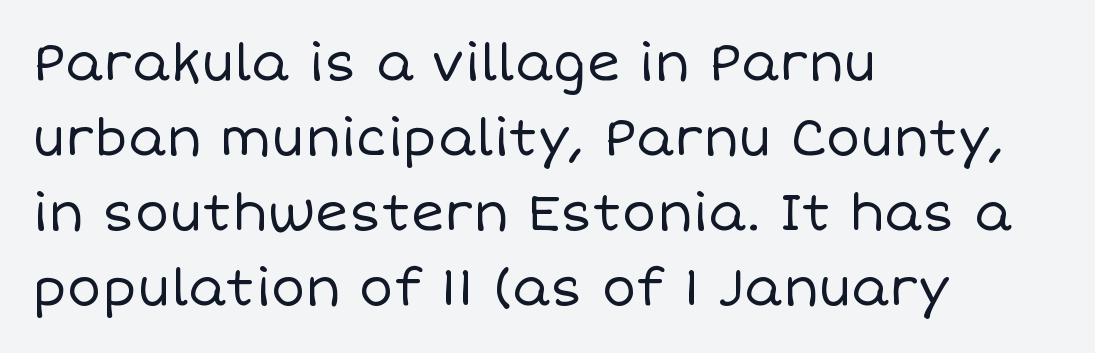
The image shows 51 px regular-weight type, upright; set left-aligned, normal line spacing (1.47x), normal letter spacing, not underlined; low stroke contrast and a large x-height.
